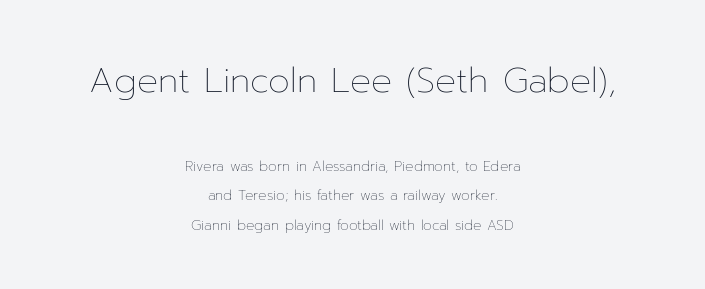
Size hierarchy here favors the leading block over the trailing one. Notice how the passage keeps no hard edge, just a central spine. Proportional: the letters do not fall into vertical columns. Every character sits straight up, as roman type does. Rule under the text: the space is simply empty.
